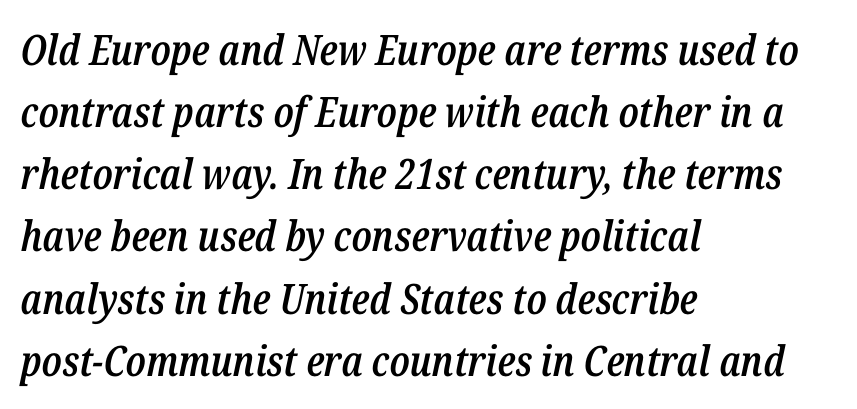
The image shows 42 px semibold, condensed type, italic (leaning right); set left-aligned, normal line spacing (1.48x), normal letter spacing, not underlined; low stroke contrast and a medium x-height.
